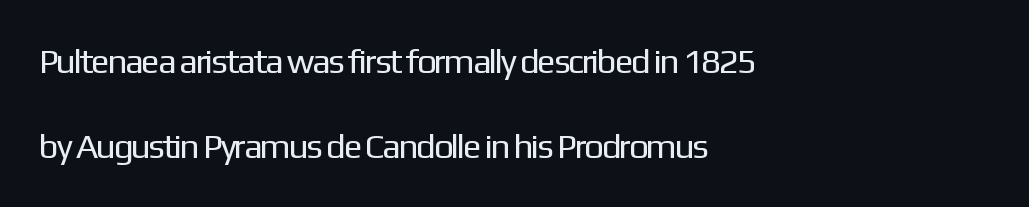
These glyphs show unthickened strokes, regular width or finer. Short and long lines alike share a common starting point at left. This is roman type, the default non-slanted kind. Does the leading feel generous? Absolutely, it's lavish.
